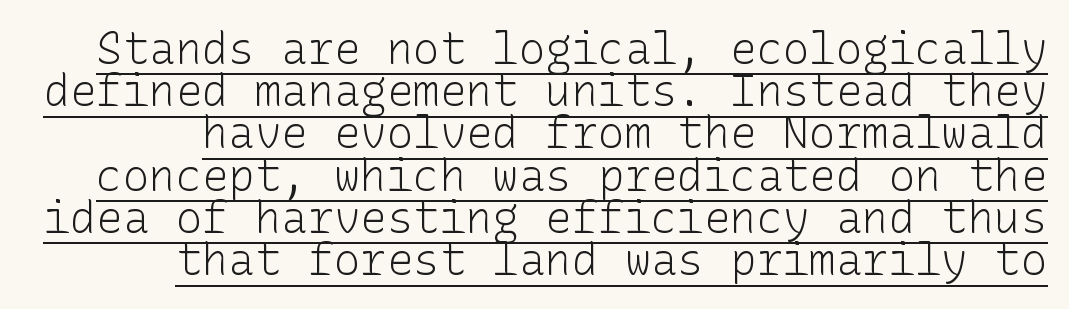
The image shows 44 px light sans-serif type, upright; set tight line spacing (0.96x), normal letter spacing, underlined; low stroke contrast and a medium x-height.
